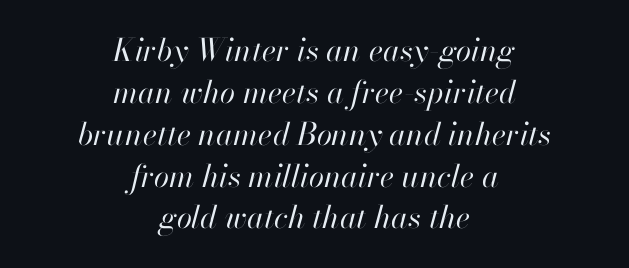
Q: Is the text bold? A: No.
Q: Is the text italic (slanted)? A: Yes, it leans right by about 13 degrees.
Q: Is the text underlined? A: No.
Q: How is the paragraph aligned? A: Centered.
Q: Is the spacing between letters normal or unusually wide? A: Normal.
Q: Is the spacing between lines tight, normal or loose? A: Normal.
Q: Width (condensed, normal, or wide)? A: Normal.
Q: Stroke contrast? A: High.
Q: x-height? A: Small.
Q: Monospaced? A: No.
